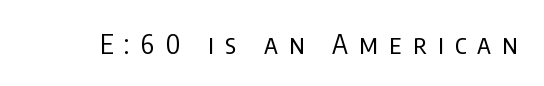
{"italic": "no", "bold": "no", "underline": "no", "letter_spacing": "wide", "letter_spacing_em": 0.41, "glyph_px": 27}
